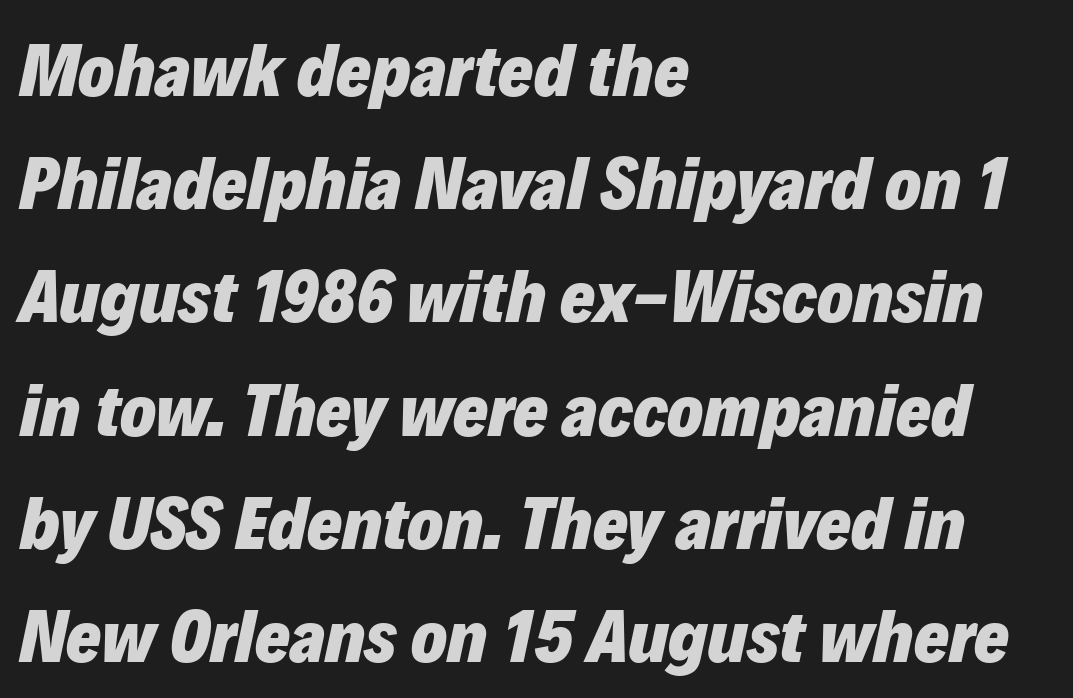
{"italic": "yes", "lean": "right", "slant_degrees": 12, "bold": "yes", "weight": "heavy", "width": "normal", "stroke_contrast": "low", "x_height": "medium", "monospaced": "no", "underline": "no", "align": "left", "line_spacing": "normal", "line_spacing_ratio": 1.51, "letter_spacing": "normal", "letter_spacing_em": 0.0, "glyph_px": 75}
